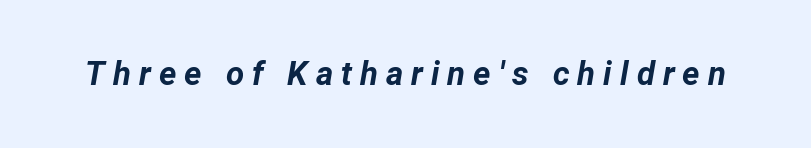
Q: Is the text bold? A: Yes.
Q: Is the text italic (slanted)? A: Yes, it leans right by about 12 degrees.
Q: Is the text underlined? A: No.
Q: Is the spacing between letters normal or unusually wide? A: Unusually wide.
Q: Width (condensed, normal, or wide)? A: Normal.
Q: Stroke contrast? A: Low.
Q: x-height? A: Medium.
Q: Monospaced? A: No.
